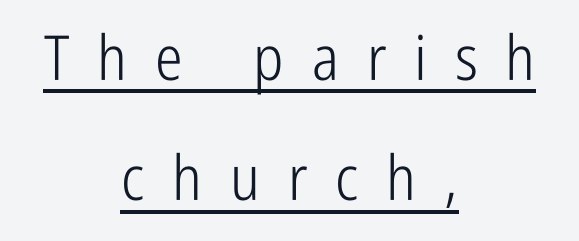
Q: Is the text bold? A: No.
Q: Is the text italic (slanted)? A: No, it is upright.
Q: Is the typeface a serif or a sans-serif typeface? A: Sans-serif.
Q: Is the text underlined? A: Yes.
Q: How is the paragraph aligned? A: Centered.
Q: Is the spacing between letters normal or unusually wide? A: Unusually wide.
Q: Is the spacing between lines tight, normal or loose? A: Loose.
Q: Width (condensed, normal, or wide)? A: Condensed.
Q: Stroke contrast? A: Low.
Q: x-height? A: Medium.
Q: Monospaced? A: No.
